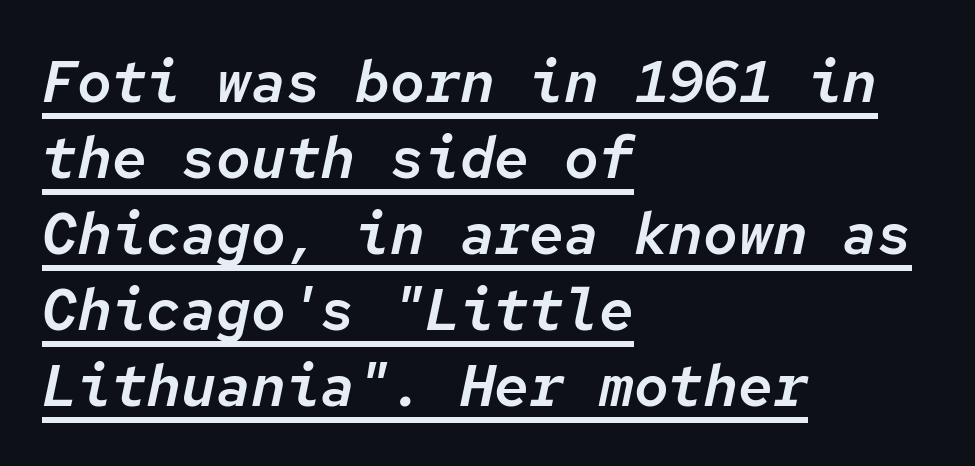
Looking at the ascenders, they clearly lean. Descenders here cross a horizontal rule under the line. No extra tracking has been applied to these lines. Notice how the passage keeps a crisp vertical edge on the left only. A typesetter would call this leading conventional body-copy spacing. Monospaced: the letters line up in strict vertical columns.
